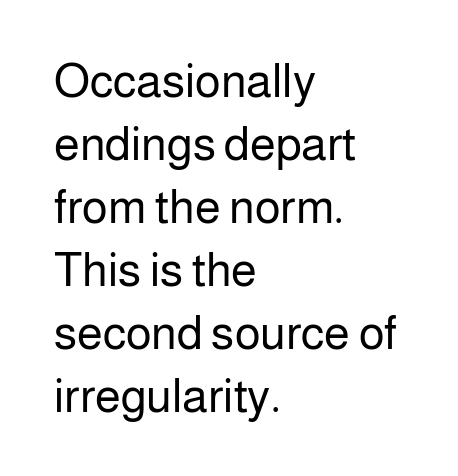
The typeface has the unassuming heft of standard copy or less. Horizontal bands of white between lines are of average thickness. This sample uses plain, unmodified letter spacing. Every row of glyphs begins at an identical x-position on the left.
